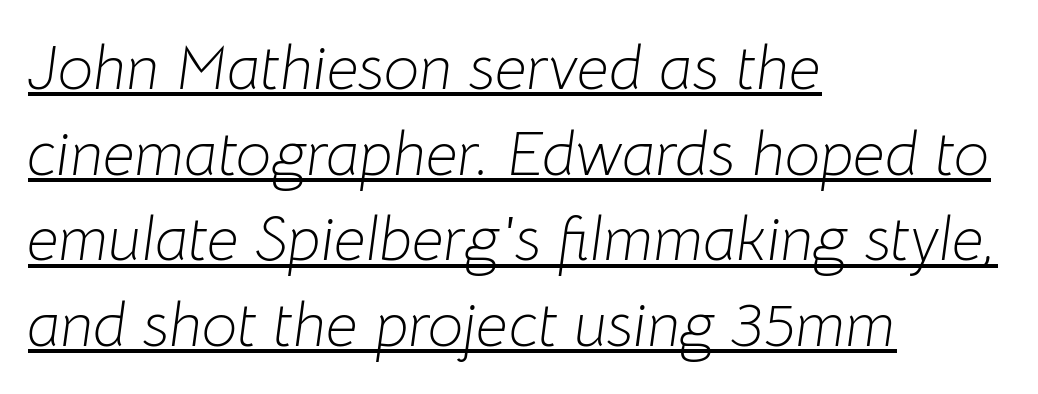
{"italic": "yes", "lean": "right", "slant_degrees": 8, "bold": "no", "weight": "light", "width": "normal", "stroke_contrast": "low", "x_height": "medium", "monospaced": "no", "underline": "yes", "align": "left", "line_spacing": "normal", "line_spacing_ratio": 1.36, "letter_spacing": "normal", "letter_spacing_em": 0.0, "glyph_px": 63}
